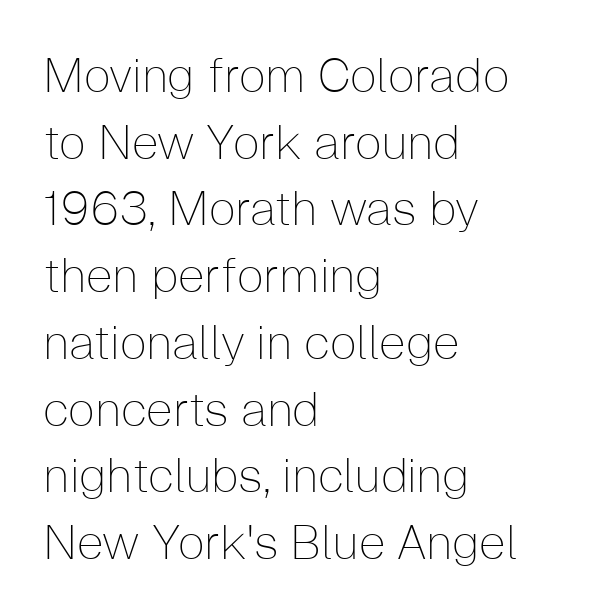
Q: Is the text bold? A: No.
Q: Is the text italic (slanted)? A: No, it is upright.
Q: Is the typeface a serif or a sans-serif typeface? A: Sans-serif.
Q: Is the text underlined? A: No.
Q: How is the paragraph aligned? A: Left-aligned.
Q: Is the spacing between letters normal or unusually wide? A: Normal.
Q: Is the spacing between lines tight, normal or loose? A: Normal.
Q: Width (condensed, normal, or wide)? A: Normal.
Q: Stroke contrast? A: Low.
Q: x-height? A: Medium.
Q: Monospaced? A: No.
